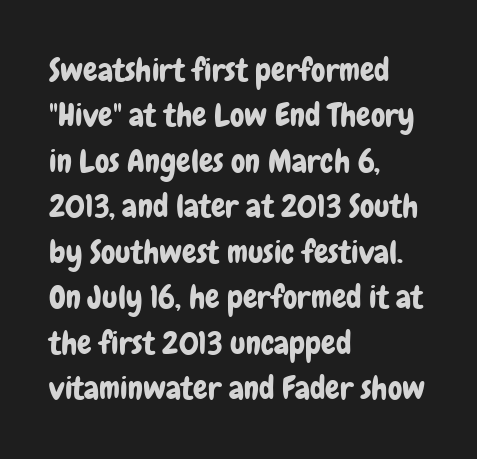
The face used here is proportionally spaced, like ordinary book or web type. Quick note: interline space is typical. This is sans-serif lettering, the kind often seen on screens and signage. Upright lettering throughout. Every row of glyphs begins at an identical x-position on the left.
